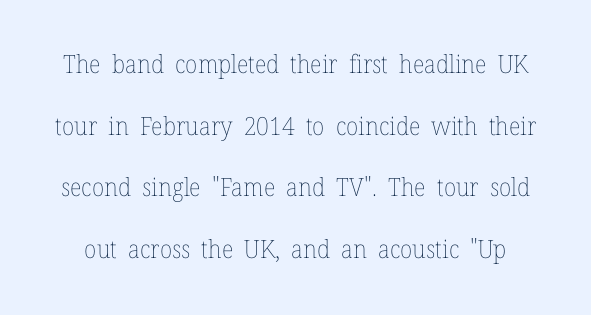
The image shows 25 px text type, upright; set loose line spacing (2.47x), normal letter spacing, not underlined.
